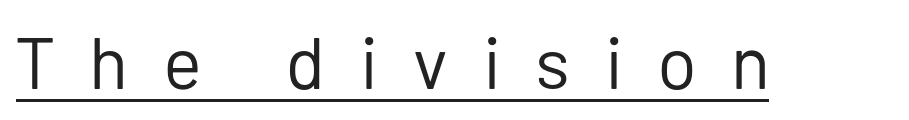
Q: Is the text bold? A: No.
Q: Is the text italic (slanted)? A: No, it is upright.
Q: Is the typeface a serif or a sans-serif typeface? A: Sans-serif.
Q: Is the text underlined? A: Yes.
Q: Is the spacing between letters normal or unusually wide? A: Unusually wide.
Q: Width (condensed, normal, or wide)? A: Normal.
Q: Stroke contrast? A: Low.
Q: x-height? A: Medium.
Q: Monospaced? A: No.
